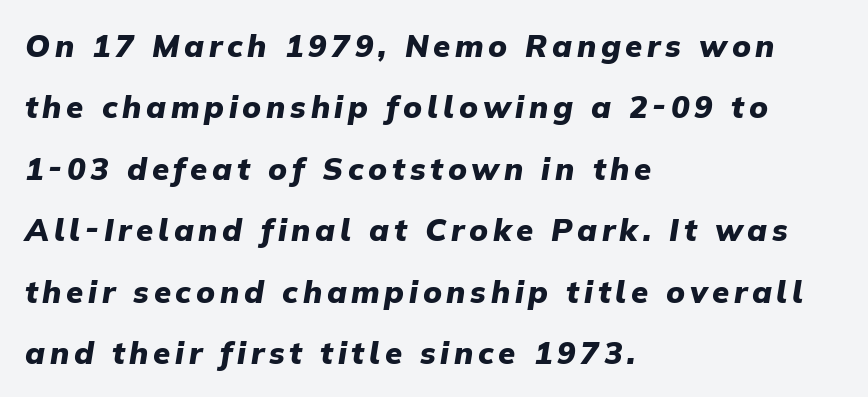
{"italic": "yes", "lean": "right", "slant_degrees": 9, "bold": "yes", "weight": "heavy", "width": "normal", "stroke_contrast": "low", "x_height": "medium", "monospaced": "no", "underline": "no", "align": "left", "line_spacing": "loose", "line_spacing_ratio": 1.98, "glyph_px": 31}
